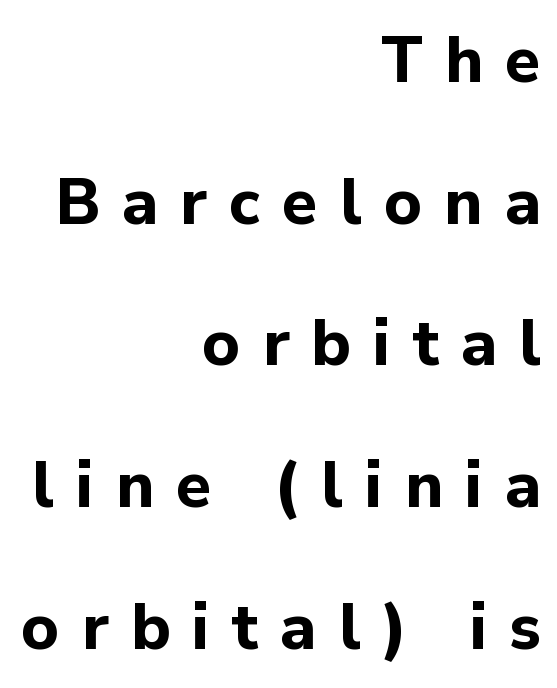
This is roman type, the default non-slanted kind. Leading is clearly above the norm, producing a sparse column. Quick note: underline off. There is plenty of visible air inserted between adjacent glyphs.
